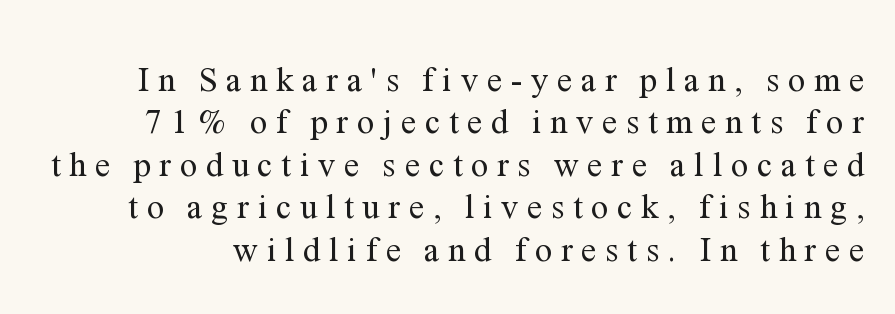
Q: Is the text bold? A: No.
Q: Is the text italic (slanted)? A: No, it is upright.
Q: Is the typeface a serif or a sans-serif typeface? A: Serif.
Q: Is the text underlined? A: No.
Q: Is the spacing between letters normal or unusually wide? A: Unusually wide.
Q: Is the spacing between lines tight, normal or loose? A: Normal.
Q: Width (condensed, normal, or wide)? A: Normal.
Q: Stroke contrast? A: Medium.
Q: x-height? A: Medium.
Q: Monospaced? A: No.
